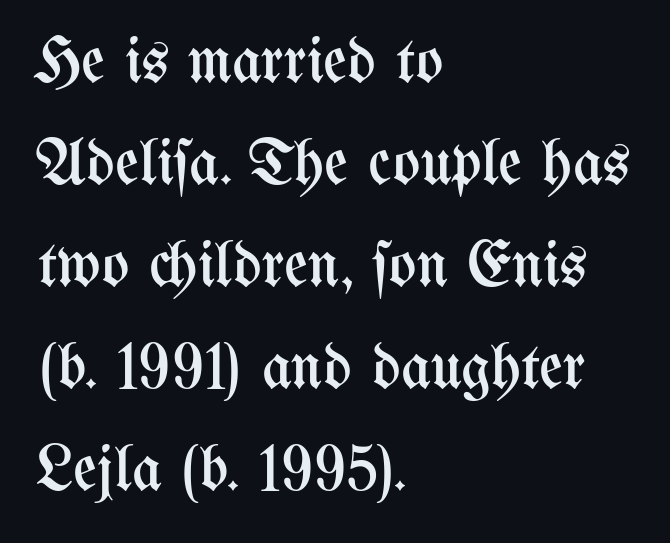
If you measured baseline to baseline, you'd find a middling distance. Every stem runs plumb, perpendicular to the baseline. A bare baseline throughout the passage. Here the glyphs are tracked normally, forming tight word shapes. Stems and bowls with no extra thickness — not bold. A student would call this left alignment; a typographer would say flush left, rag right.
